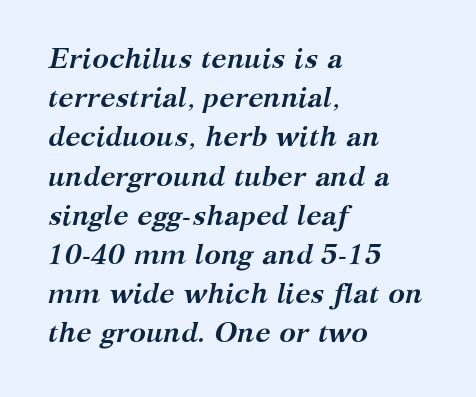
Q: Is the text bold? A: Yes.
Q: Is the text italic (slanted)? A: Yes, it leans right by about 12 degrees.
Q: Is the typeface a serif or a sans-serif typeface? A: Serif.
Q: Is the text underlined? A: No.
Q: How is the paragraph aligned? A: Left-aligned.
Q: Is the spacing between letters normal or unusually wide? A: Normal.
Q: Is the spacing between lines tight, normal or loose? A: Normal.
Q: Width (condensed, normal, or wide)? A: Normal.
Q: Stroke contrast? A: Medium.
Q: x-height? A: Medium.
Q: Monospaced? A: No.
